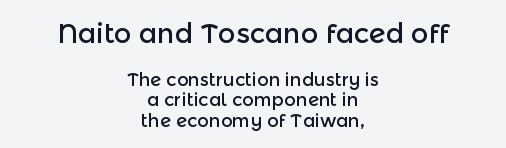
The image shows 27 px text type, upright; set centered, tight line spacing (1.13x), normal letter spacing, not underlined; the first (top) block is 1.5x larger.
